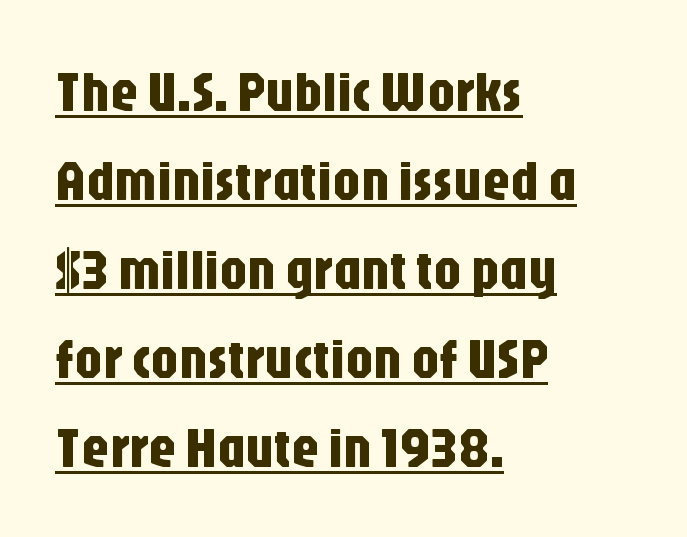
{"serif": "no", "italic": "no", "width": "condensed", "stroke_contrast": "low", "x_height": "large", "monospaced": "no", "underline": "yes", "align": "left", "line_spacing": "normal", "line_spacing_ratio": 1.59, "letter_spacing": "normal", "letter_spacing_em": 0.0, "glyph_px": 56}
